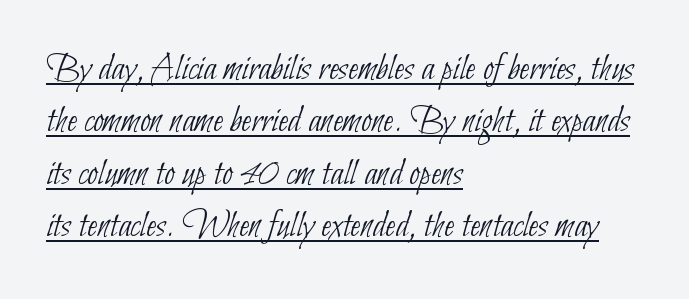
Q: Is the text bold? A: No.
Q: Is the typeface a serif or a sans-serif typeface? A: Sans-serif.
Q: Is the text underlined? A: Yes.
Q: How is the paragraph aligned? A: Left-aligned.
Q: Is the spacing between letters normal or unusually wide? A: Normal.
Q: Is the spacing between lines tight, normal or loose? A: Normal.
Q: Width (condensed, normal, or wide)? A: Condensed.
Q: Stroke contrast? A: Low.
Q: x-height? A: Small.
Q: Monospaced? A: No.
